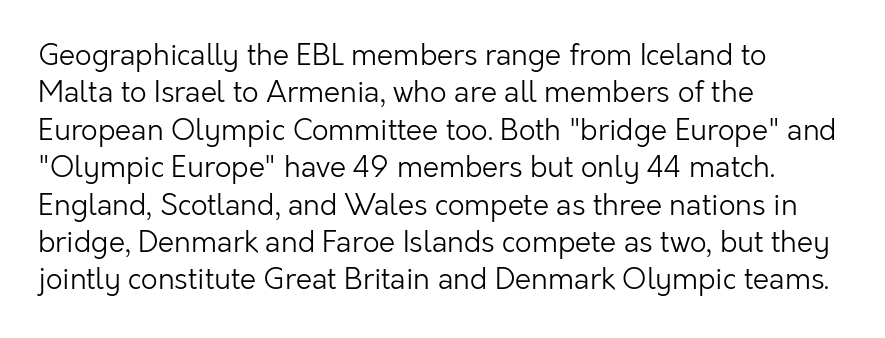
The image shows 29 px light sans-serif type, upright; set left-aligned, normal line spacing (1.29x), normal letter spacing, not underlined; low stroke contrast and a medium x-height.
